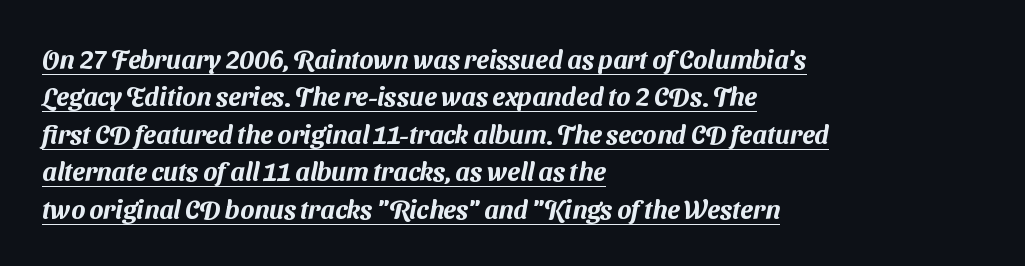
Q: Is the text underlined? A: Yes.
Q: How is the paragraph aligned? A: Left-aligned.
Q: Is the spacing between letters normal or unusually wide? A: Normal.
Q: Is the spacing between lines tight, normal or loose? A: Normal.
